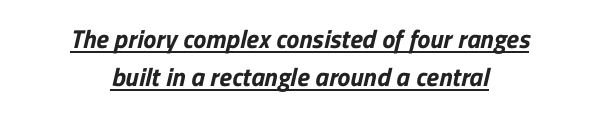
{"underline": "yes", "align": "center", "line_spacing": "normal", "line_spacing_ratio": 1.48, "letter_spacing": "normal", "letter_spacing_em": 0.0, "glyph_px": 26}
